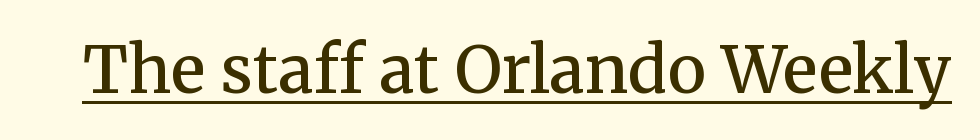
Proportional: the letters do not fall into vertical columns. The string is rendered with underlining switched on. A typesetter would label this face a serif. The rendering keeps characters at their native spacing. Style check: upright.
